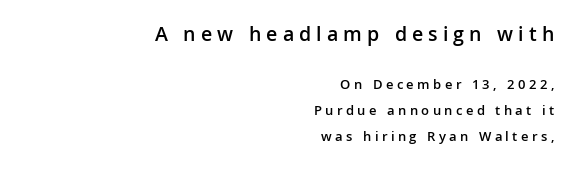
Q: Is the text bold? A: Semi-bold.
Q: Is the text italic (slanted)? A: No, it is upright.
Q: Is the text underlined? A: No.
Q: How is the paragraph aligned? A: Right-aligned.
Q: Is the spacing between letters normal or unusually wide? A: Unusually wide.
Q: Which block of text is set in a larger size, the first (top) or the second (bottom)? A: The first (top) one.
